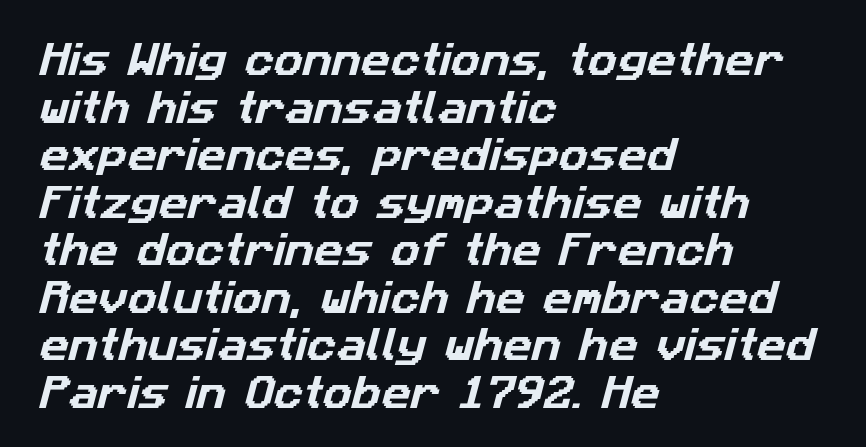
The image shows 36 px sans-serif type; set left-aligned, normal line spacing (1.32x), normal letter spacing, not underlined; low stroke contrast and a medium x-height.
